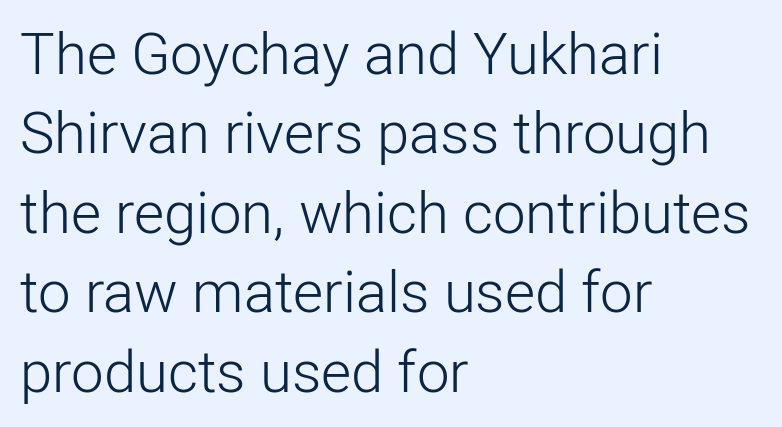
Layout note: lines flush left. Posture: upright roman. This sample has the flowing, uneven cadence of proportional lettering. Weight: in the light-to-regular range. Check where the strokes stop: nothing finishes them off — pure sans.
